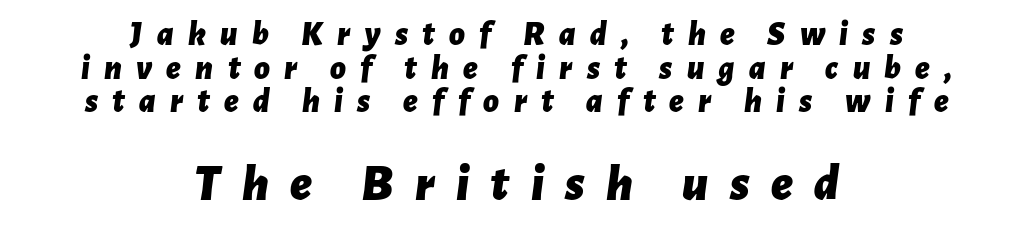
Leading is clearly below the norm, producing a dense column. You could only call the tracking loose — the letters float apart. Honestly, there is no underline to notice here at all. The following chunk of copy outweighs the initial chunk in type size. Quick note: italic.
